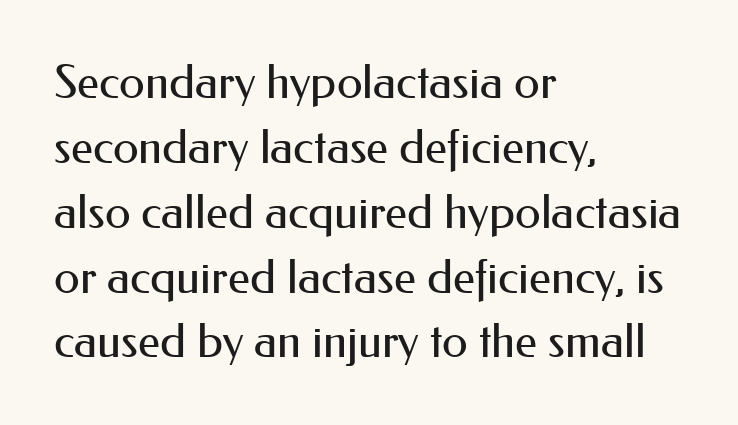
{"serif": "no", "italic": "no", "bold": "no", "weight": "regular", "width": "normal", "stroke_contrast": "medium", "x_height": "small", "monospaced": "no", "underline": "no", "align": "left", "line_spacing": "normal", "line_spacing_ratio": 1.38, "letter_spacing": "normal", "letter_spacing_em": 0.0, "glyph_px": 47}
